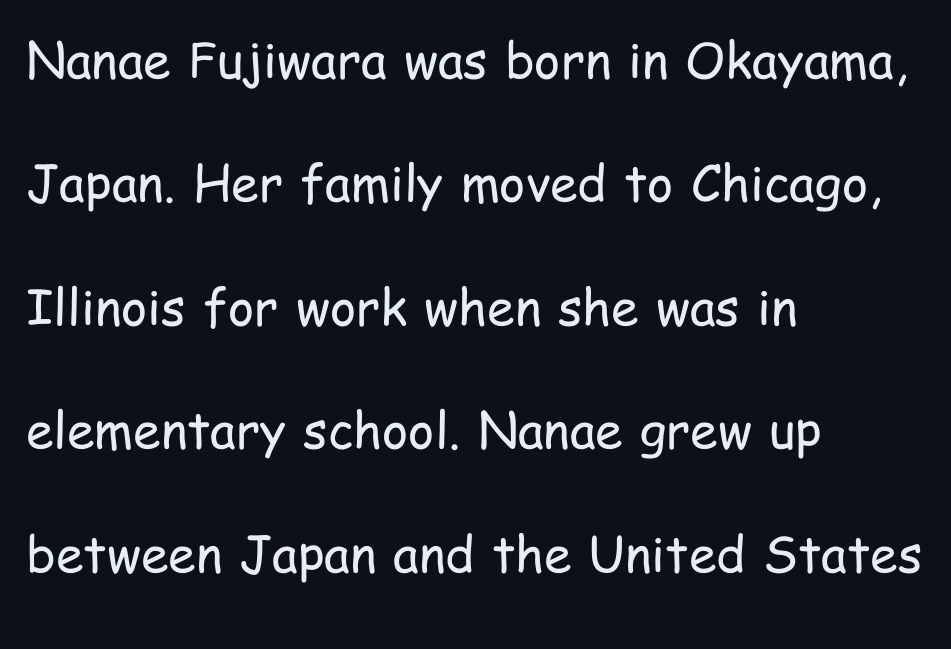
{"serif": "no", "italic": "no", "bold": "no", "weight": "regular", "width": "condensed", "stroke_contrast": "low", "x_height": "medium", "monospaced": "no", "underline": "no", "align": "left", "line_spacing": "loose", "line_spacing_ratio": 2.47, "letter_spacing": "normal", "letter_spacing_em": 0.0, "glyph_px": 50}
